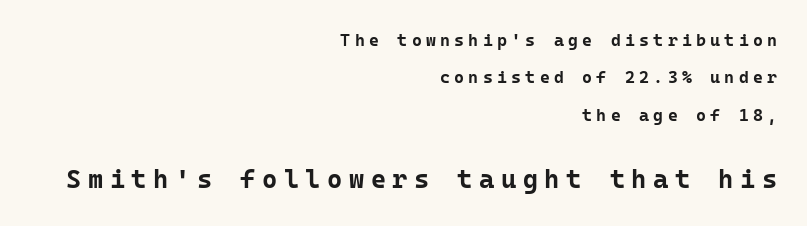
The gap between lines stays unmarked. There is plenty of visible air inserted between adjacent glyphs. Italic: no, the glyphs are upright roman. Each line ends at the same right margin while the left side varies. This layout puts the modest block above and the oversized block below.
